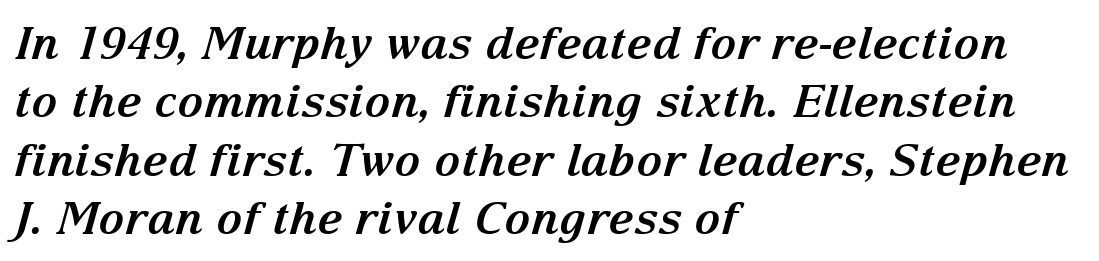
Q: Is the text bold? A: Yes.
Q: Is the text italic (slanted)? A: Yes, it leans right by about 15 degrees.
Q: Is the typeface a serif or a sans-serif typeface? A: Serif.
Q: Is the text underlined? A: No.
Q: How is the paragraph aligned? A: Left-aligned.
Q: Is the spacing between letters normal or unusually wide? A: Normal.
Q: Is the spacing between lines tight, normal or loose? A: Normal.
Q: Width (condensed, normal, or wide)? A: Normal.
Q: Stroke contrast? A: Medium.
Q: x-height? A: Medium.
Q: Monospaced? A: No.
